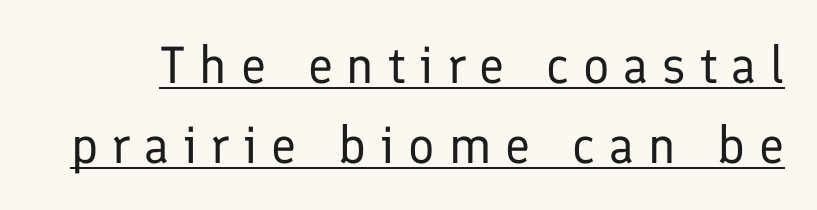
Q: Is the text bold? A: No.
Q: Is the text italic (slanted)? A: No, it is upright.
Q: Is the typeface a serif or a sans-serif typeface? A: Sans-serif.
Q: Is the text underlined? A: Yes.
Q: Is the spacing between letters normal or unusually wide? A: Unusually wide.
Q: Is the spacing between lines tight, normal or loose? A: Normal.
Q: Width (condensed, normal, or wide)? A: Normal.
Q: Stroke contrast? A: Low.
Q: x-height? A: Medium.
Q: Monospaced? A: No.
